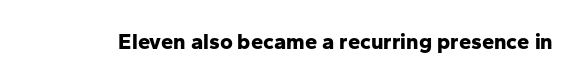
Short note: letters normally spaced. Words float on clear page, feet unadorned. The letters stand upright; this is a roman face. Heavy, bold letterforms.
